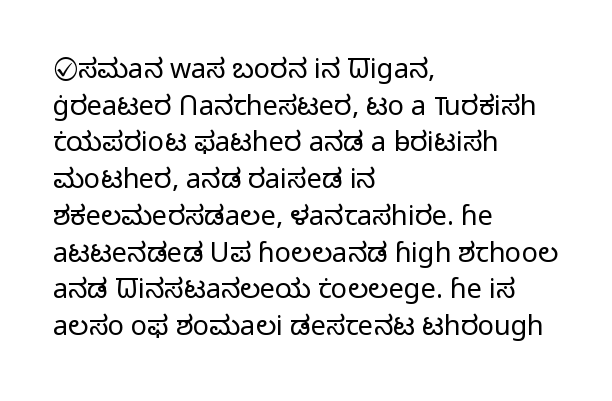
Reading down the block, your eye returns to a fixed left position each line. Do the letters lean? They stand straight. The strip under each line holds only bare page. Bold? No — there's no thickening of the strokes. Line spacing here is normal. Glyph-to-glyph distance matches everyday printed text.
